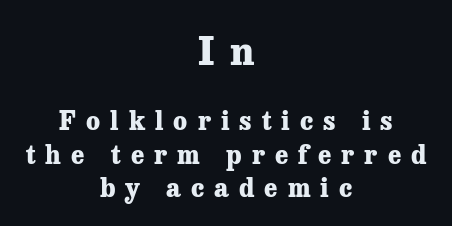
Any mark beneath the type? The region is blank. A full-strength bold gives these letters their thick strokes. The letters in the upper block stand taller than those in the block below. A typesetter would call this heavily tracked-out type. The setting favours the middle, as headings and verse often do.
